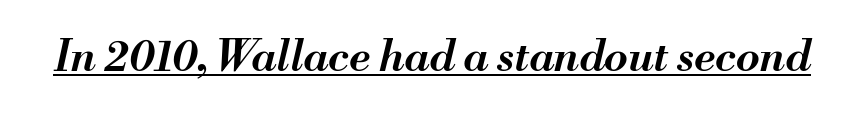
The image shows 43 px semibold type, italic (leaning right); set normal letter spacing, underlined; medium stroke contrast and a small x-height.
